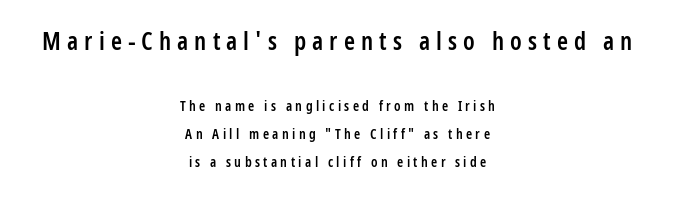
{"italic": "no", "bold": "semi", "underline": "no", "align": "center", "line_spacing": "loose", "line_spacing_ratio": 2.0, "letter_spacing": "wide", "letter_spacing_em": 0.24, "larger_block": "first", "size_ratio": 1.79, "glyph_px": 25}
